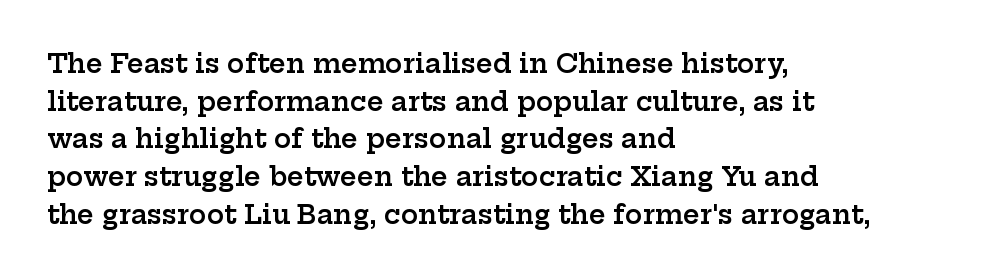
{"italic": "no", "bold": "semi", "underline": "no", "align": "left", "line_spacing": "normal", "line_spacing_ratio": 1.45, "letter_spacing": "normal", "letter_spacing_em": 0.0, "glyph_px": 26}
